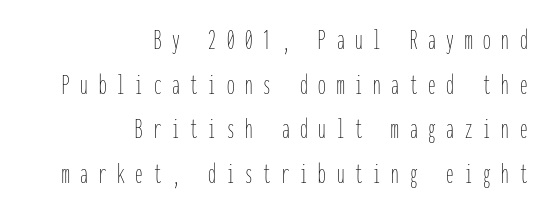
Looks like terminal output: every glyph gets an equal slot. This sample uses an upright cut, with every glyph sitting square on the baseline. Observe the wide spacing: letters keep a clear distance from each other. The foot of each line stays bare and open. Caption: face not bold, strokes unweighted.
